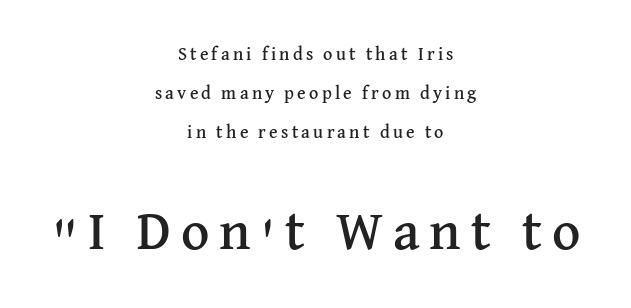
The image shows 55 px serif type, upright; set centered, loose line spacing (2.16x), not underlined; the second (bottom) block is 3.06x larger; medium stroke contrast and a medium x-height.
